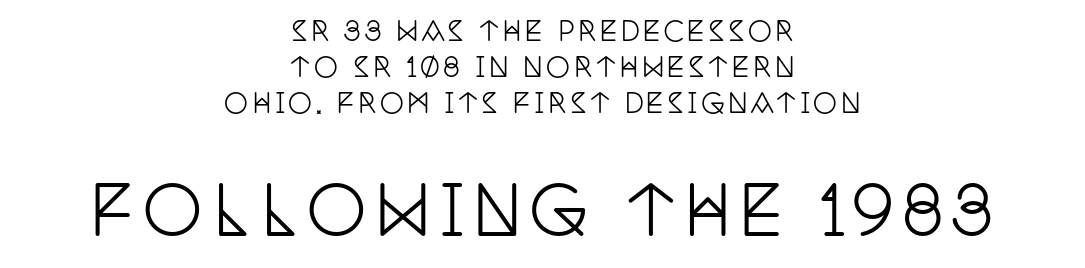
The image shows 67 px condensed serif type, upright; set centered, normal line spacing (1.33x), not underlined; the second (bottom) block is 2.48x larger; low stroke contrast and a large x-height.
